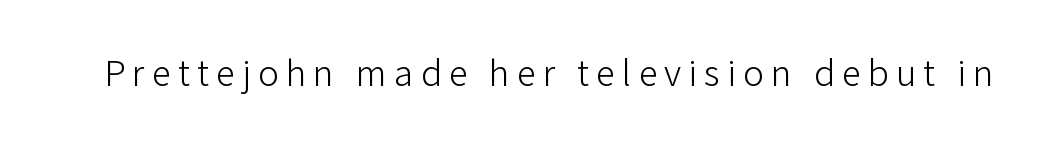
Looks like regular typesetting: each glyph gets only the width it needs. Check where the strokes stop: nothing finishes them off — pure sans. This is the regular roman posture of the typeface. Loose tracking; the words dissolve into strings of separated letters.
